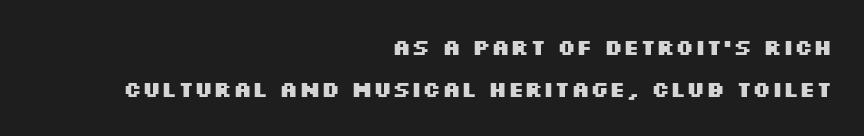
Typographic density is high because the face is bold. Horizontally, the lines are justified to the trailing edge only. How would I describe the line gaps? Wide and relaxed. Has an underline been added? It has not.
